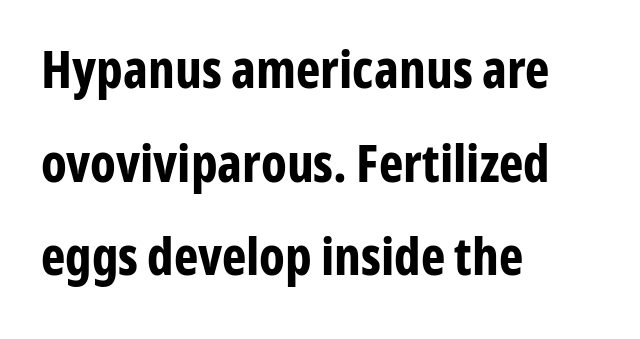
The image shows 52 px bold, condensed sans-serif type, upright; set left-aligned, line spacing 1.8x, normal letter spacing, not underlined; low stroke contrast and a medium x-height.
